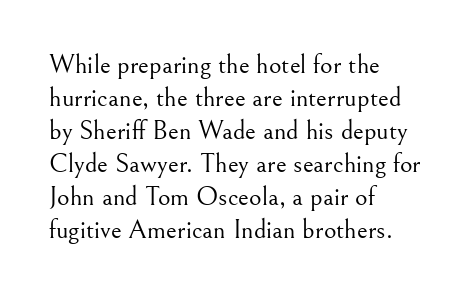
The type sits square on the baseline with zero lean. All the whitespace from short lines collects on the right. Students, note that the glyphs here touch the page at normal intervals. Weight class: somewhere from thin through regular. The foot of each line stays bare and open.
